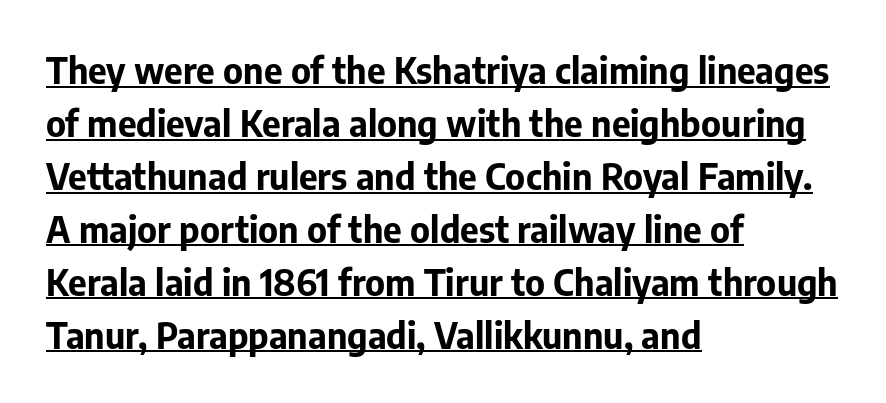
Q: Is the text bold? A: Yes.
Q: Is the text italic (slanted)? A: No, it is upright.
Q: Is the typeface a serif or a sans-serif typeface? A: Sans-serif.
Q: Is the text underlined? A: Yes.
Q: How is the paragraph aligned? A: Left-aligned.
Q: Is the spacing between letters normal or unusually wide? A: Normal.
Q: Is the spacing between lines tight, normal or loose? A: Normal.
Q: Width (condensed, normal, or wide)? A: Normal.
Q: Stroke contrast? A: Low.
Q: x-height? A: Medium.
Q: Monospaced? A: No.
